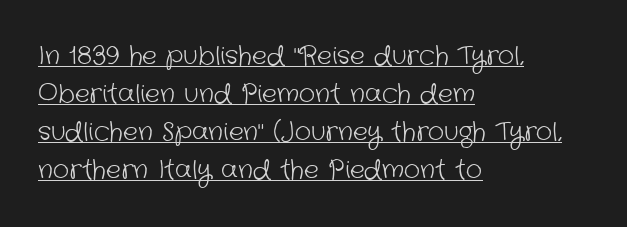
{"bold": "no", "underline": "yes", "align": "left", "line_spacing": "normal", "line_spacing_ratio": 1.52, "letter_spacing": "normal", "letter_spacing_em": 0.0, "glyph_px": 25}
